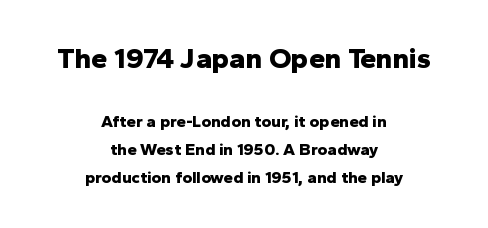
Tall strokes in this sample are plumb rather than angled. The paragraph shown floats in the horizontal middle. Bare-footed words on every line. The face used here appears at its bigger size in the upper chunk.
